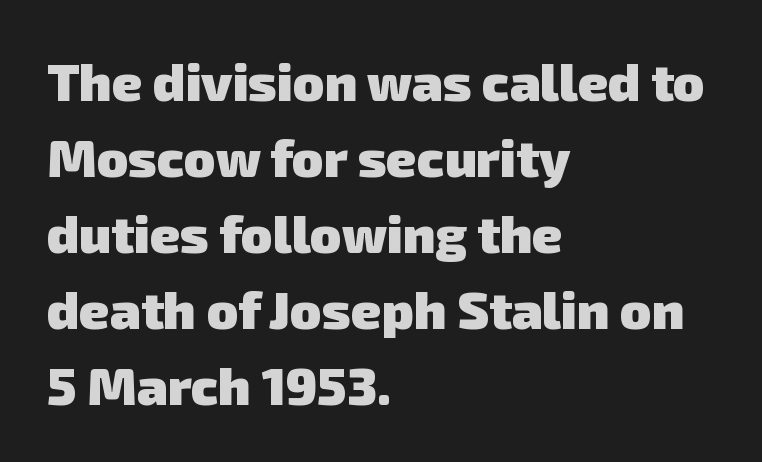
{"serif": "no", "bold": "yes", "weight": "heavy", "width": "normal", "stroke_contrast": "low", "x_height": "medium", "monospaced": "no", "underline": "no", "align": "left", "line_spacing": "normal", "line_spacing_ratio": 1.46, "letter_spacing": "normal", "letter_spacing_em": 0.0, "glyph_px": 52}
